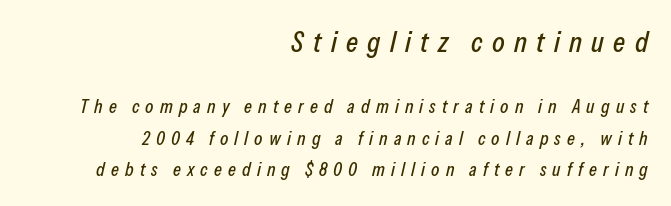
The image shows 29 px condensed type, italic (leaning right); set right-aligned, normal line spacing (1.66x), unusually wide letter spacing (+0.32 em), not underlined; the first (top) block is 1.53x larger; low stroke contrast and a medium x-height.
